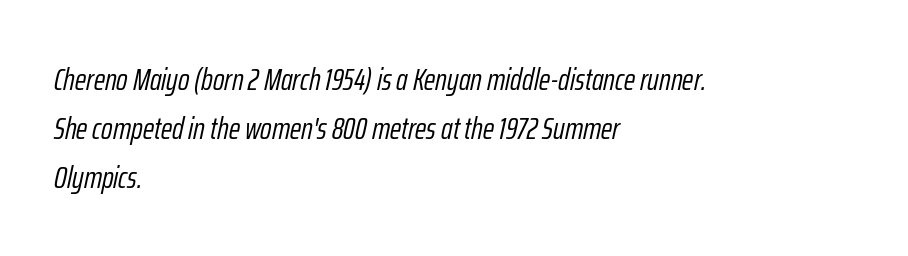
{"italic": "yes", "lean": "right", "slant_degrees": 12, "bold": "no", "weight": "light", "width": "condensed", "stroke_contrast": "low", "x_height": "medium", "monospaced": "no", "underline": "no", "align": "left", "line_spacing": "normal", "line_spacing_ratio": 1.58, "letter_spacing": "normal", "letter_spacing_em": 0.0, "glyph_px": 31}
